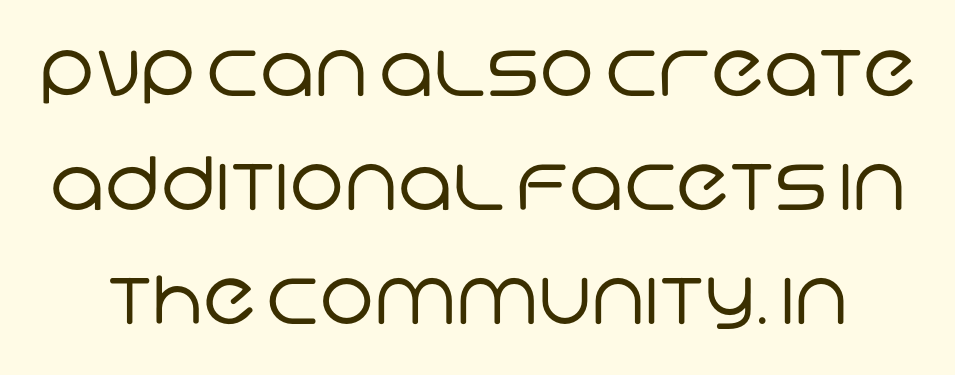
The image shows 74 px regular-weight sans-serif type; set normal line spacing (1.54x), normal letter spacing, not underlined; low stroke contrast and a large x-height.
